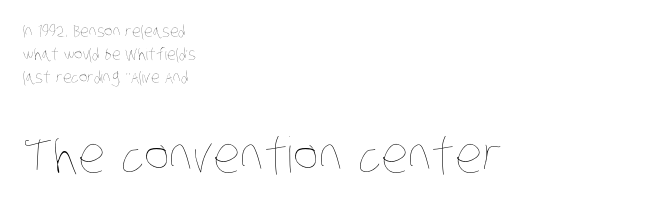
Q: Is the text bold? A: No.
Q: Is the text underlined? A: No.
Q: How is the paragraph aligned? A: Left-aligned.
Q: Is the spacing between letters normal or unusually wide? A: Normal.
Q: Is the spacing between lines tight, normal or loose? A: Normal.
Q: Which block of text is set in a larger size, the first (top) or the second (bottom)? A: The second (bottom) one.
Q: Width (condensed, normal, or wide)? A: Condensed.
Q: Stroke contrast? A: Low.
Q: x-height? A: Large.
Q: Monospaced? A: No.
